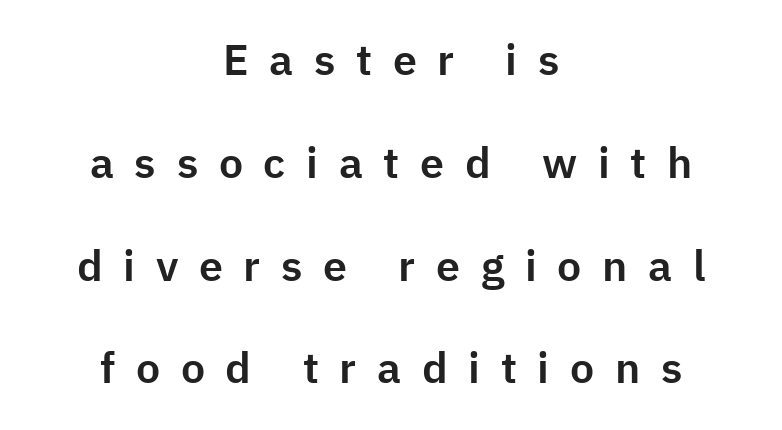
Q: Is the text italic (slanted)? A: No, it is upright.
Q: Is the typeface a serif or a sans-serif typeface? A: Sans-serif.
Q: Is the text underlined? A: No.
Q: How is the paragraph aligned? A: Centered.
Q: Is the spacing between letters normal or unusually wide? A: Unusually wide.
Q: Is the spacing between lines tight, normal or loose? A: Loose.
Q: Width (condensed, normal, or wide)? A: Normal.
Q: Stroke contrast? A: Low.
Q: x-height? A: Medium.
Q: Monospaced? A: No.
